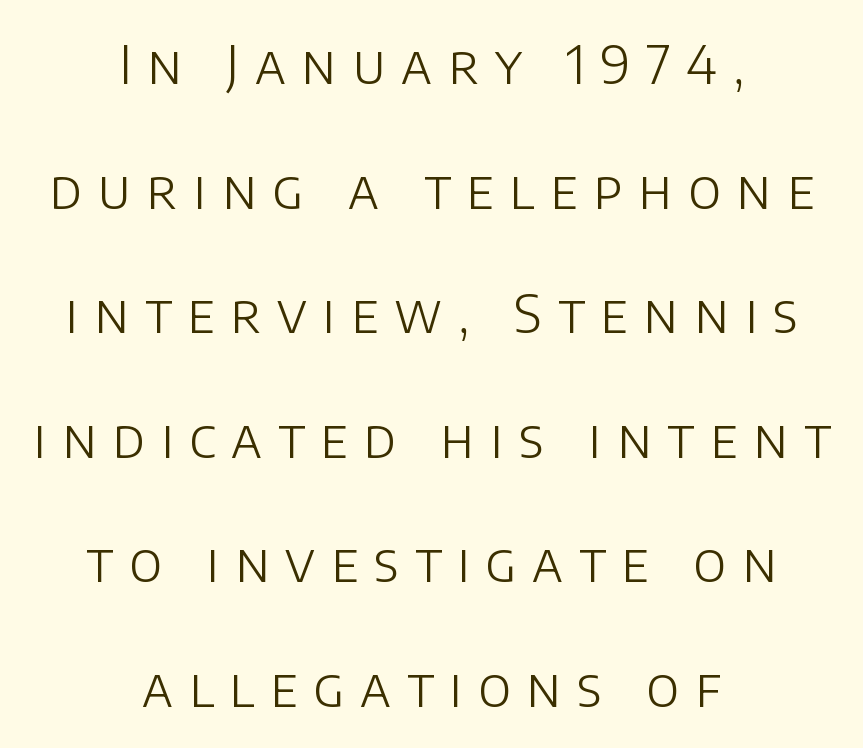
The typeface has the unassuming heft of standard copy or less. Nope, no serifs anywhere on these letters. The area under the type is left untouched. Airy leading. Designer's note — italics off, roman on. The lines in this sample share a center point and differ in where they start and stop.
